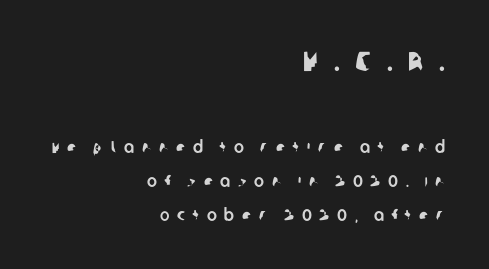
The image shows 34 px sans-serif type; set right-aligned, loose line spacing (1.99x), unusually wide letter spacing (+0.44 em), not underlined; the first (top) block is 2.0x larger; low stroke contrast and a large x-height.
